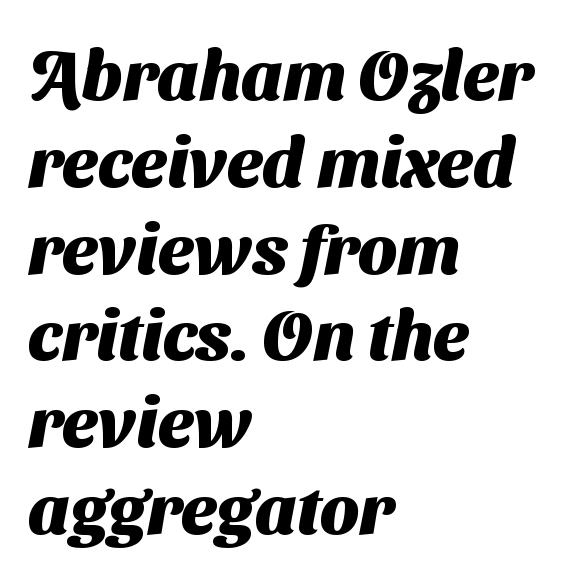
Heavy, bold letterforms. The strip under each line holds only bare page. These lines stack with their left ends in a neat column. Do the characters align in a grid? No, the font is proportional. What kind of face is this? One without serifs — a sans.
